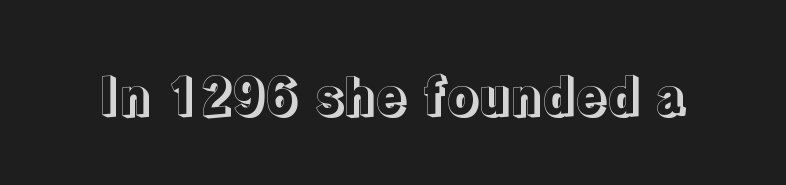
{"italic": "no", "width": "normal", "x_height": "medium", "monospaced": "no", "underline": "no", "letter_spacing": "normal", "letter_spacing_em": 0.0, "glyph_px": 51}
